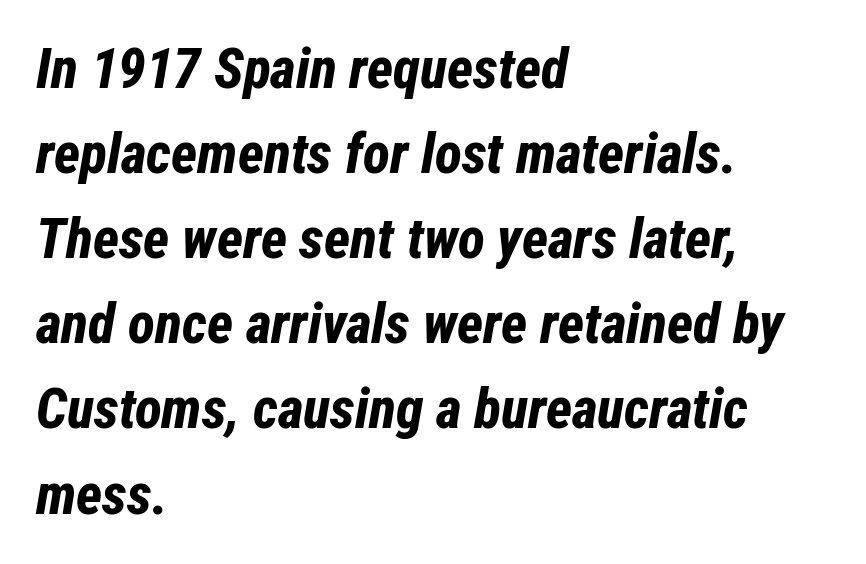
Q: Is the text bold? A: Yes.
Q: Is the text italic (slanted)? A: Yes, it leans right by about 12 degrees.
Q: Is the text underlined? A: No.
Q: How is the paragraph aligned? A: Left-aligned.
Q: Is the spacing between letters normal or unusually wide? A: Normal.
Q: Is the spacing between lines tight, normal or loose? A: Normal.
Q: Width (condensed, normal, or wide)? A: Condensed.
Q: Stroke contrast? A: Low.
Q: x-height? A: Medium.
Q: Monospaced? A: No.
